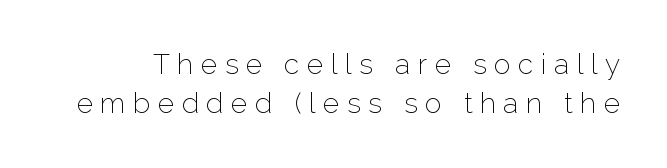
The letterforms sit at book weight or below. Display-style spreading of the glyphs; the letterfit is very open. Notice how descenders clear the ascenders below comfortably — that's standard leading. Notice how the stems are strictly vertical — no italics here.
